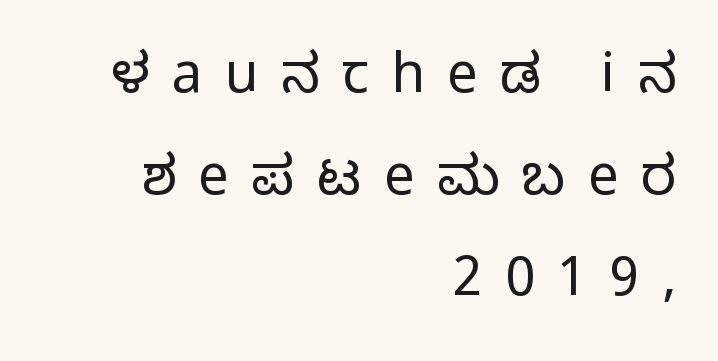
Anything drawn beneath the words? Only blank space. Weight: in the light-to-regular range. The compositor pushed each line to the right boundary. Italic? Not at all — the glyphs are vertical.
